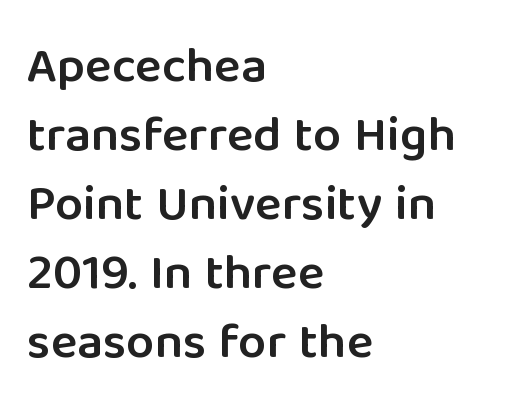
The image shows 50 px semibold sans-serif type, upright; set left-aligned, normal line spacing (1.38x), normal letter spacing, not underlined; low stroke contrast and a medium x-height.
